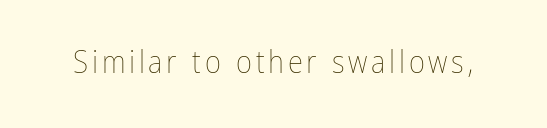
The rendering uses natural spacing where letterforms have individual widths. Italic: no, the glyphs are upright roman. The strokes are not fattened; the text isn't bold. Honestly, there is no underline to notice here at all.
